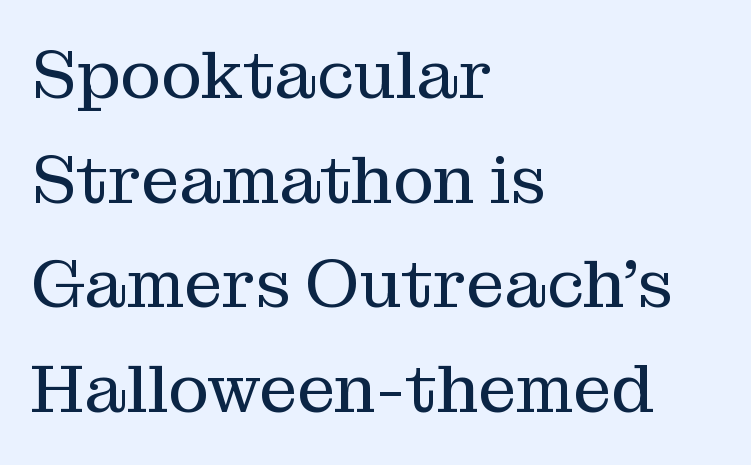
{"serif": "yes", "italic": "no", "bold": "no", "weight": "regular", "width": "normal", "stroke_contrast": "medium", "x_height": "medium", "monospaced": "no", "underline": "no", "align": "left", "line_spacing": "normal", "line_spacing_ratio": 1.54, "letter_spacing": "normal", "letter_spacing_em": 0.0, "glyph_px": 68}
